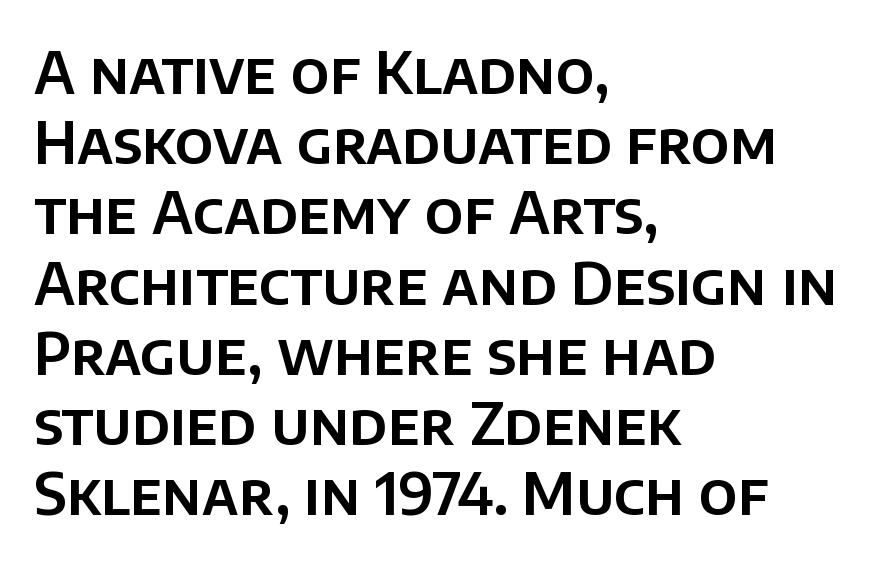
Q: Is the text italic (slanted)? A: No, it is upright.
Q: Is the typeface a serif or a sans-serif typeface? A: Sans-serif.
Q: Is the text underlined? A: No.
Q: How is the paragraph aligned? A: Left-aligned.
Q: Is the spacing between letters normal or unusually wide? A: Normal.
Q: Width (condensed, normal, or wide)? A: Normal.
Q: Stroke contrast? A: Low.
Q: x-height? A: Large.
Q: Monospaced? A: No.
